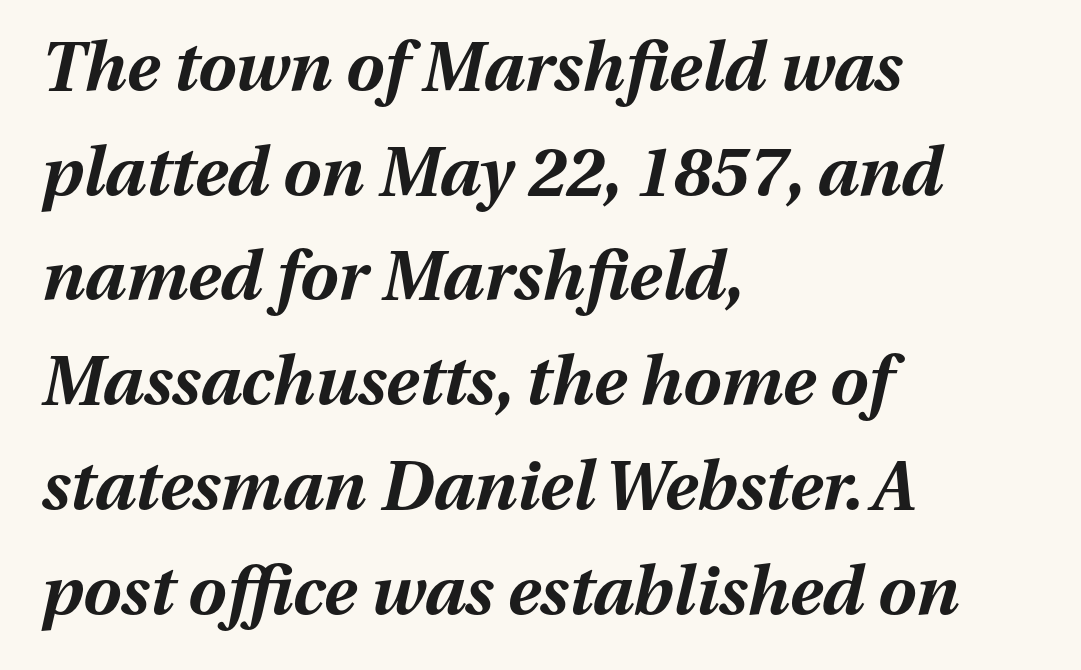
Q: Is the text bold? A: Yes.
Q: Is the text italic (slanted)? A: Yes, it leans right by about 13 degrees.
Q: Is the text underlined? A: No.
Q: How is the paragraph aligned? A: Left-aligned.
Q: Is the spacing between letters normal or unusually wide? A: Normal.
Q: Is the spacing between lines tight, normal or loose? A: Normal.
Q: Width (condensed, normal, or wide)? A: Normal.
Q: Stroke contrast? A: Medium.
Q: x-height? A: Medium.
Q: Monospaced? A: No.
